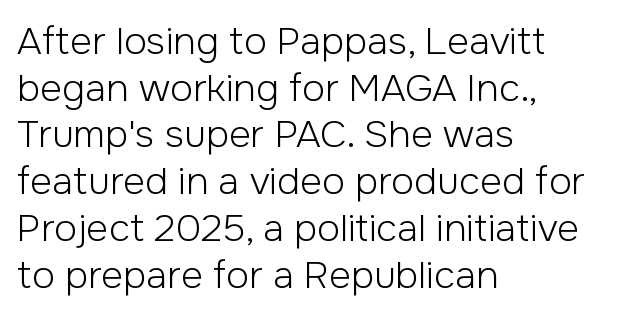
{"serif": "no", "italic": "no", "bold": "no", "weight": "light", "width": "normal", "stroke_contrast": "low", "x_height": "medium", "monospaced": "no", "underline": "no", "align": "left", "line_spacing_ratio": 1.23, "letter_spacing": "normal", "letter_spacing_em": 0.0, "glyph_px": 38}
